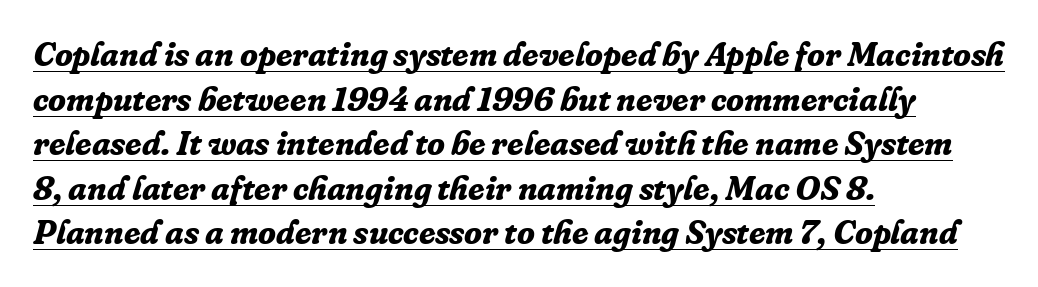
A serif font was chosen for this passage. Is the type slanted? Yes — the strokes lean at a clear angle. Compared with an ordinary text face, these strokes are far heavier — a full bold. You could not count columns in this text — the font is proportionally spaced. These lines are set flush left with a ragged right edge.
